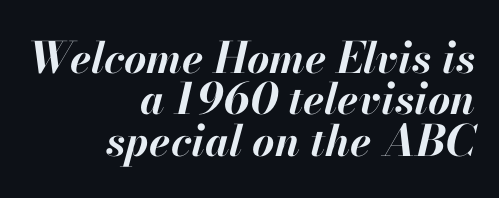
The image shows 43 px bold type, italic (leaning right); set right-aligned, tight line spacing (0.96x), normal letter spacing, not underlined; high stroke contrast and a small x-height.
